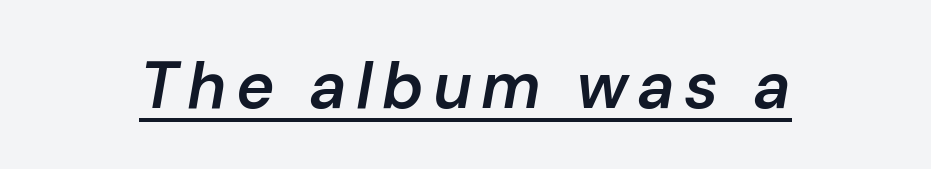
Q: Is the text bold? A: Semi-bold.
Q: Is the text italic (slanted)? A: Yes, it leans right by about 10 degrees.
Q: Is the text underlined? A: Yes.
Q: Width (condensed, normal, or wide)? A: Normal.
Q: Stroke contrast? A: Low.
Q: x-height? A: Medium.
Q: Monospaced? A: No.
